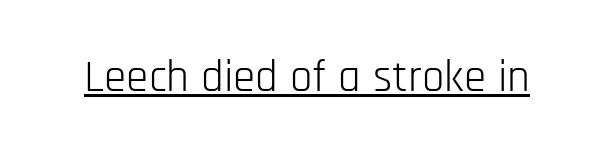
{"serif": "no", "italic": "no", "bold": "no", "weight": "light", "width": "condensed", "stroke_contrast": "low", "x_height": "large", "monospaced": "no", "underline": "yes", "letter_spacing": "normal", "letter_spacing_em": 0.0, "glyph_px": 45}
